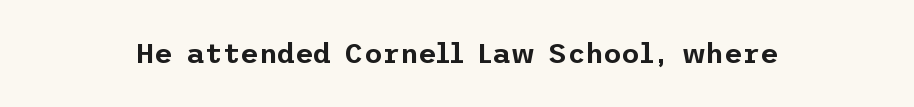
Q: Is the text italic (slanted)? A: No, it is upright.
Q: Is the typeface a serif or a sans-serif typeface? A: Sans-serif.
Q: Is the text underlined? A: No.
Q: Is the spacing between letters normal or unusually wide? A: Normal.
Q: Width (condensed, normal, or wide)? A: Normal.
Q: Stroke contrast? A: Low.
Q: x-height? A: Medium.
